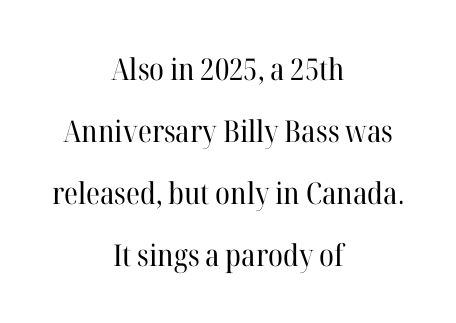
Q: Is the text bold? A: No.
Q: Is the text italic (slanted)? A: No, it is upright.
Q: Is the typeface a serif or a sans-serif typeface? A: Serif.
Q: Is the text underlined? A: No.
Q: How is the paragraph aligned? A: Centered.
Q: Is the spacing between letters normal or unusually wide? A: Normal.
Q: Is the spacing between lines tight, normal or loose? A: Loose.
Q: Width (condensed, normal, or wide)? A: Normal.
Q: Stroke contrast? A: High.
Q: x-height? A: Medium.
Q: Monospaced? A: No.
